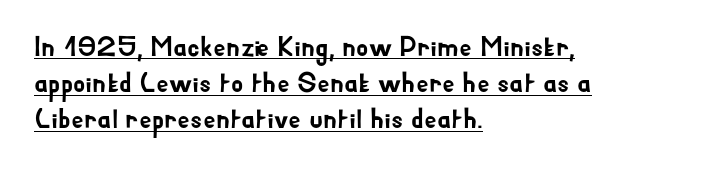
If you drew a ruler down the left edge, every line would touch it. Check the space under the baseline: a stroke is drawn there. A typesetter would call this proportional, since set widths differ per character. Quick note: interline space is typical.
